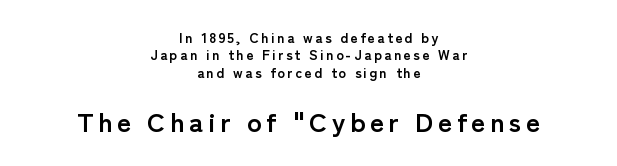
The image shows 27 px bold type, upright; set centered, line spacing 1.24x, not underlined; the second (bottom) block is 1.93x larger.
